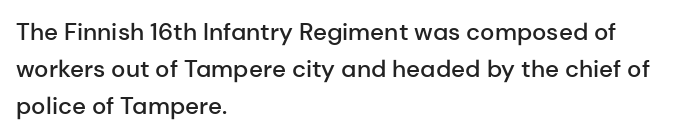
Q: Is the text bold? A: Semi-bold.
Q: Is the text italic (slanted)? A: No, it is upright.
Q: Is the text underlined? A: No.
Q: How is the paragraph aligned? A: Left-aligned.
Q: Is the spacing between letters normal or unusually wide? A: Normal.
Q: Is the spacing between lines tight, normal or loose? A: Normal.
